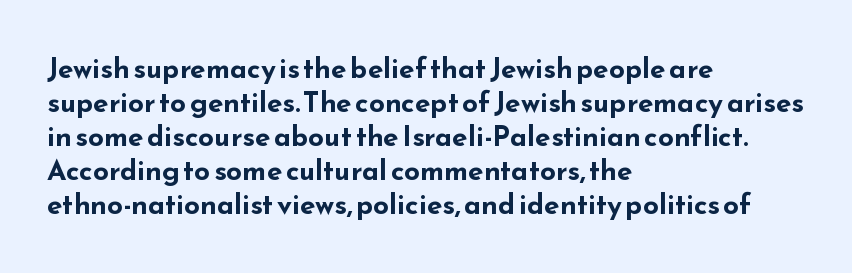
{"serif": "no", "italic": "no", "bold": "yes", "weight": "bold", "width": "wide", "stroke_contrast": "low", "x_height": "small", "monospaced": "no", "underline": "no", "align": "left", "line_spacing_ratio": 1.21, "letter_spacing": "normal", "letter_spacing_em": 0.0, "glyph_px": 28}
